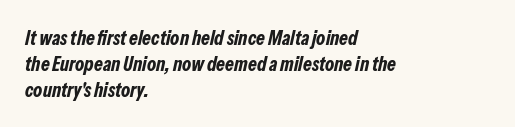
The image shows 20 px bold type, italic (leaning right); set left-aligned, normal line spacing (1.3x), normal letter spacing, not underlined.
